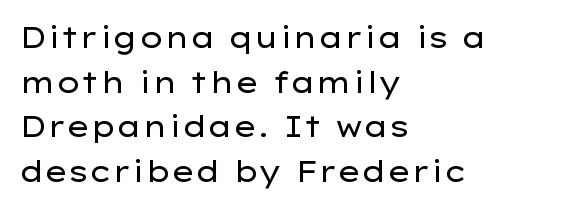
{"serif": "no", "italic": "no", "bold": "no", "weight": "regular", "width": "wide", "stroke_contrast": "low", "x_height": "medium", "monospaced": "no", "underline": "no", "align": "left", "line_spacing": "normal", "line_spacing_ratio": 1.54, "letter_spacing": "normal", "letter_spacing_em": 0.0, "glyph_px": 29}
